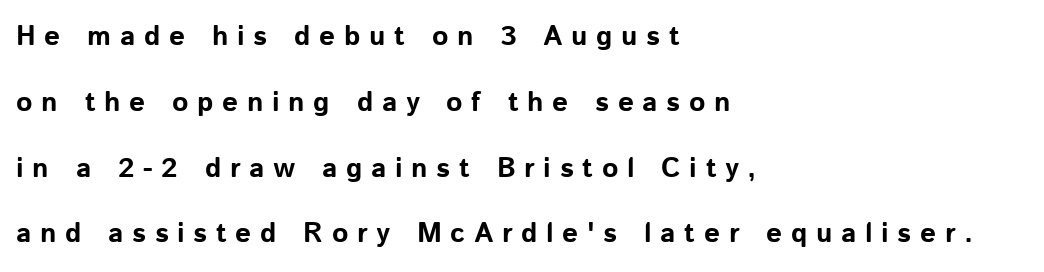
The passage shown is typeset with a sans-serif family. Thick stems and heavy bowls — unmistakably bold. Words appear elongated and porous because spacing is wide. These lines are rendered in a variable-pitch font. The passage shown stacks its lines with a broad gap.
